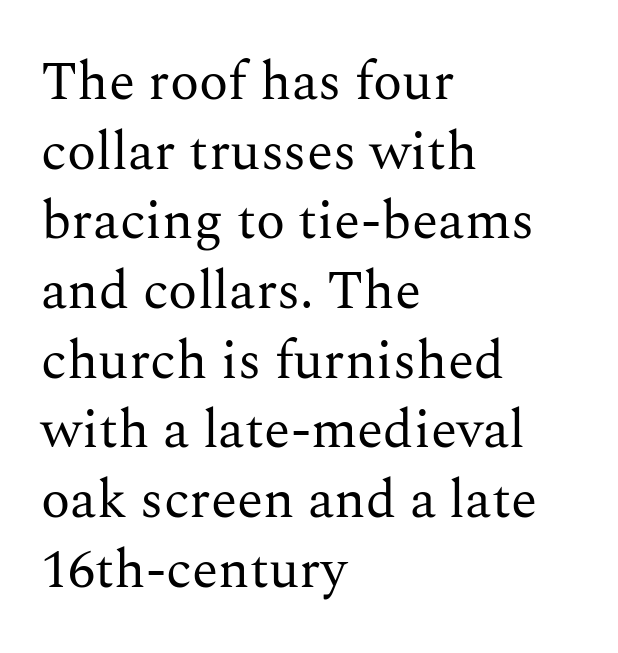
The image shows 54 px regular-weight serif type, upright; set left-aligned, normal line spacing (1.29x), normal letter spacing, not underlined; medium stroke contrast and a medium x-height.
